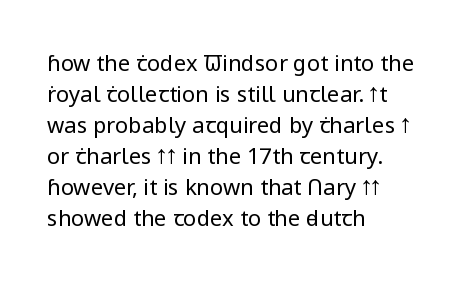
Q: Is the text bold? A: No.
Q: Is the text italic (slanted)? A: No, it is upright.
Q: Is the text underlined? A: No.
Q: How is the paragraph aligned? A: Left-aligned.
Q: Is the spacing between letters normal or unusually wide? A: Normal.
Q: Is the spacing between lines tight, normal or loose? A: Normal.
